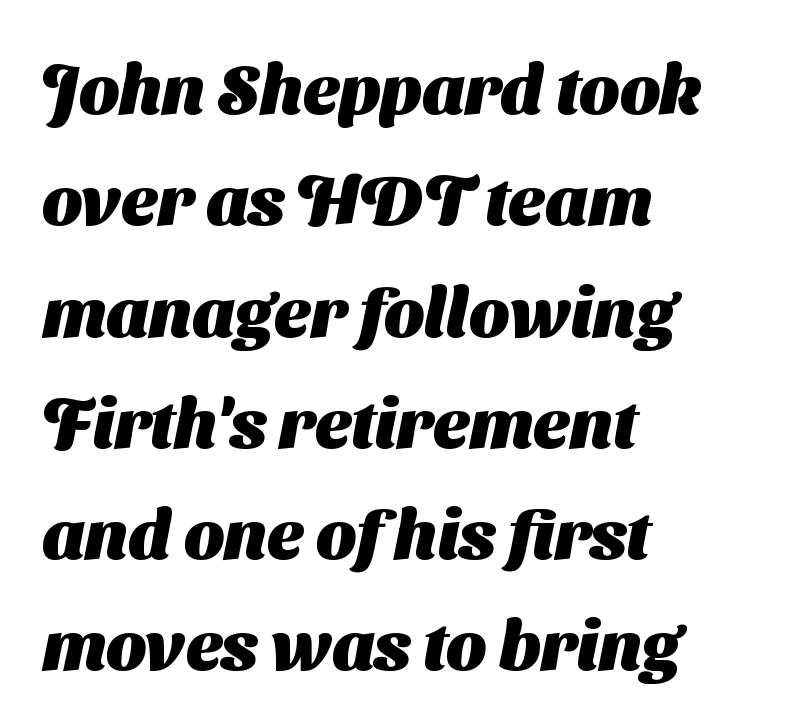
The image shows 70 px heavy sans-serif type; set left-aligned, normal line spacing (1.59x), normal letter spacing, not underlined; medium stroke contrast and a medium x-height.
